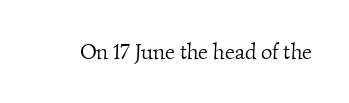
{"bold": "no", "underline": "no", "letter_spacing": "normal", "letter_spacing_em": 0.0, "glyph_px": 22}
